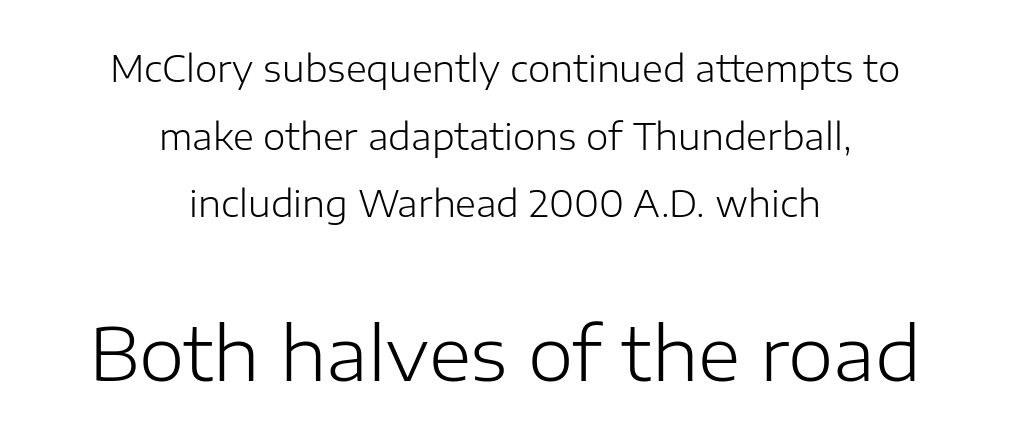
{"serif": "no", "italic": "no", "bold": "no", "weight": "light", "width": "normal", "stroke_contrast": "low", "x_height": "medium", "monospaced": "no", "underline": "no", "align": "center", "line_spacing_ratio": 1.88, "letter_spacing": "normal", "letter_spacing_em": 0.0, "larger_block": "second", "size_ratio": 2.03, "glyph_px": 73}
